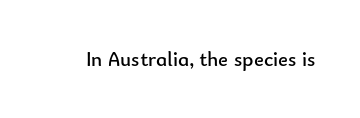
The image shows 21 px text type, upright; set normal letter spacing, not underlined.
